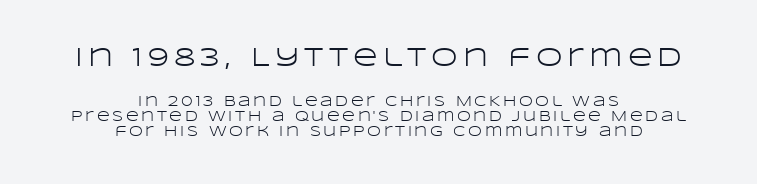
{"italic": "no", "bold": "no", "underline": "no", "align": "center", "line_spacing": "tight", "line_spacing_ratio": 1.06, "larger_block": "first", "size_ratio": 1.93, "glyph_px": 27}
